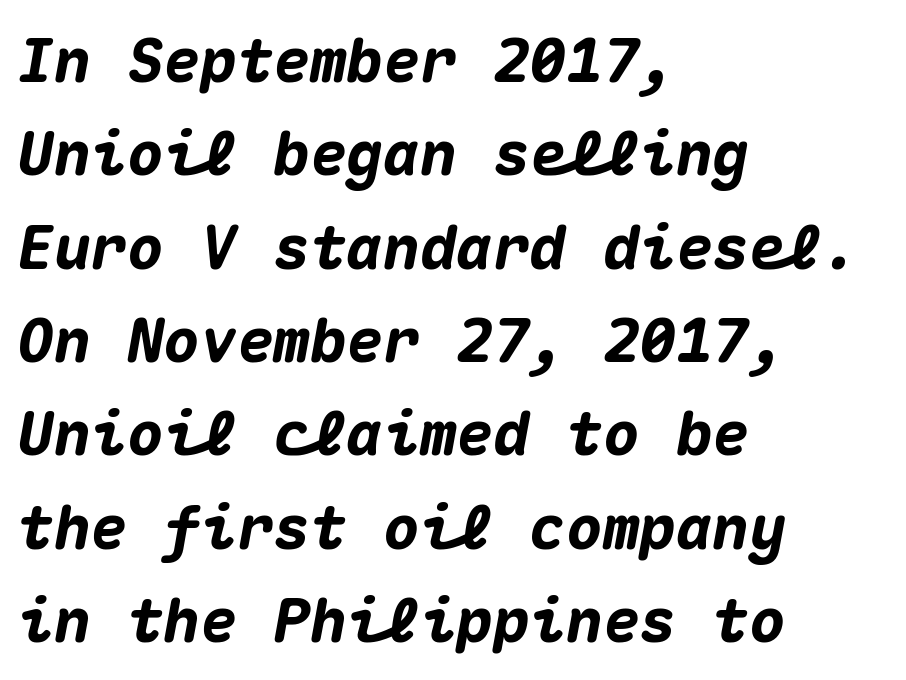
Q: Is the text bold? A: Yes.
Q: Is the text italic (slanted)? A: Yes, it leans right by about 10 degrees.
Q: Is the text underlined? A: No.
Q: How is the paragraph aligned? A: Left-aligned.
Q: Is the spacing between letters normal or unusually wide? A: Normal.
Q: Is the spacing between lines tight, normal or loose? A: Normal.
Q: Width (condensed, normal, or wide)? A: Normal.
Q: Stroke contrast? A: Medium.
Q: x-height? A: Medium.
Q: Monospaced? A: Yes.
